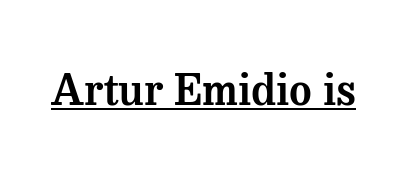
The image shows 43 px serif type, upright; set normal letter spacing, underlined; medium stroke contrast and a medium x-height.
